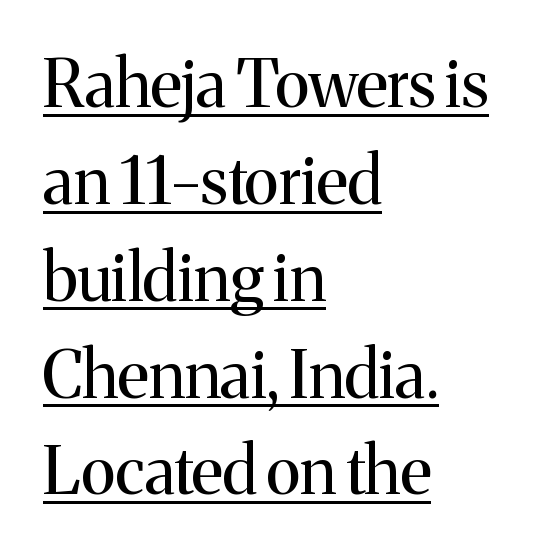
Typographically, this falls in the serif category. Note the varied advance widths — an 'i' is clearly narrower than an 'm'. The lines sit at an ordinary, default distance from one another. The typesetting does not lean heavy: it is not bold.
